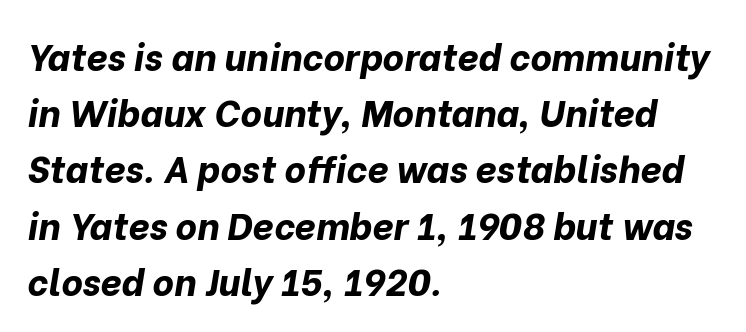
The axis of the letterforms is tilted away from vertical. A typesetter would call this zero additional tracking. Each new line begins a customary step beneath the previous one. Think of a printed novel: that variable character pitch is what you see here. Typeset ragged right — the left edge is the straight one. Beneath every word, the page is bare.
